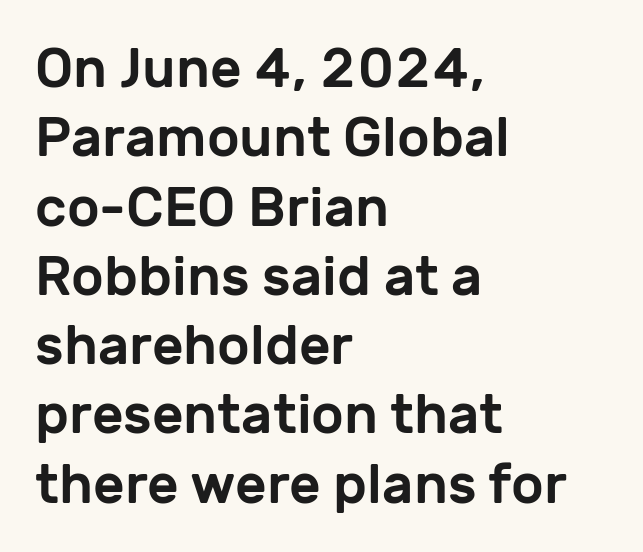
The image shows 55 px sans-serif type, upright; set left-aligned, normal line spacing (1.26x), normal letter spacing, not underlined; low stroke contrast and a medium x-height.
